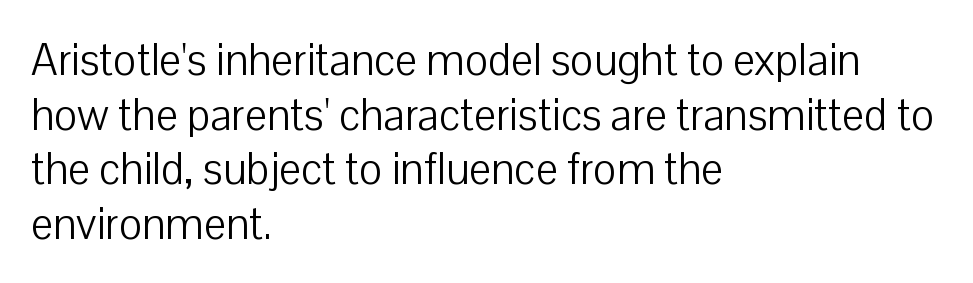
Q: Is the text bold? A: No.
Q: Is the text italic (slanted)? A: No, it is upright.
Q: Is the typeface a serif or a sans-serif typeface? A: Sans-serif.
Q: Is the text underlined? A: No.
Q: How is the paragraph aligned? A: Left-aligned.
Q: Is the spacing between letters normal or unusually wide? A: Normal.
Q: Width (condensed, normal, or wide)? A: Normal.
Q: Stroke contrast? A: Low.
Q: x-height? A: Medium.
Q: Monospaced? A: No.
